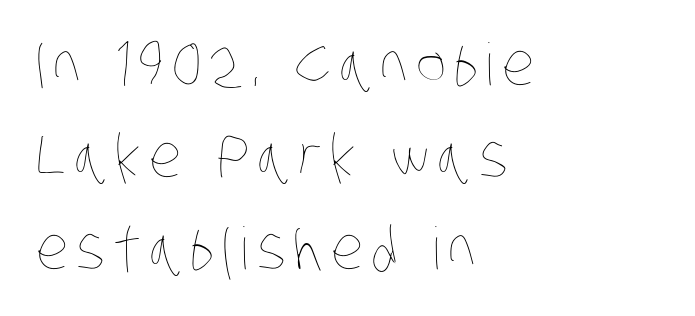
The image shows 58 px thin, condensed type; set left-aligned, normal line spacing (1.59x), not underlined; low stroke contrast and a large x-height.
